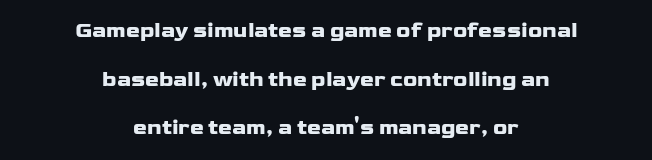
The paragraph shown floats in the horizontal middle. Vertical spacing — loose. Descenders hang freely into open space. I'd describe the lettering as bold — thick and assertive. The tracking reads as untouched default to a designer's eye. The font's upright variant was chosen for this text.
